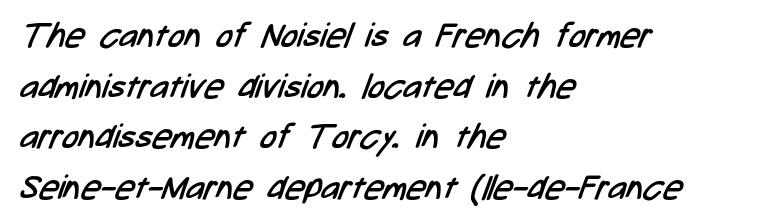
The space beneath each line is pristine and unruled. The letters carry no serifs — their stems end cleanly without finishing strokes. Is this a fixed-width face? No — the glyphs have proportional, varying widths. The typesetter chose a ragged-right arrangement here. The weight tops out at a normal text grade. The gaps between neighbouring characters are ordinary and unremarkable.
